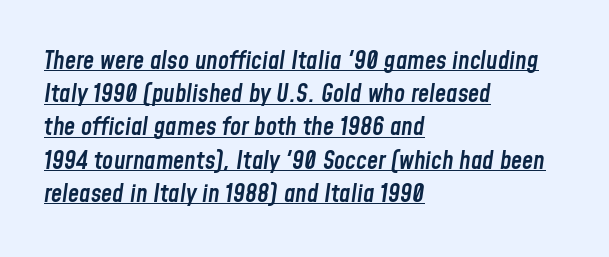
Q: Is the text bold? A: Semi-bold.
Q: Is the text italic (slanted)? A: Yes, it leans right by about 8 degrees.
Q: Is the text underlined? A: Yes.
Q: How is the paragraph aligned? A: Left-aligned.
Q: Is the spacing between letters normal or unusually wide? A: Normal.
Q: Is the spacing between lines tight, normal or loose? A: Normal.
